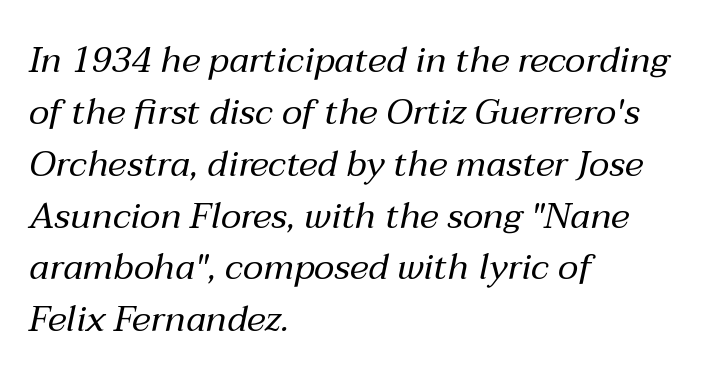
The face looks like a standard text weight, possibly lighter. Is the letter spacing exaggerated? No — it looks like the ordinary default. Unmarked baselines from the first word to the last. Is there much room between lines? A standard amount, neither cramped nor airy.
